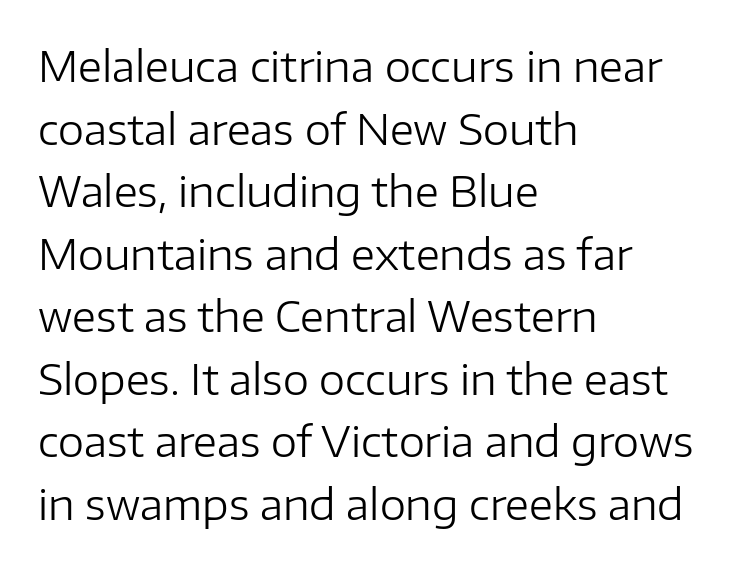
The image shows 42 px regular-weight sans-serif type, upright; set left-aligned, normal line spacing (1.49x), normal letter spacing, not underlined; low stroke contrast and a medium x-height.
